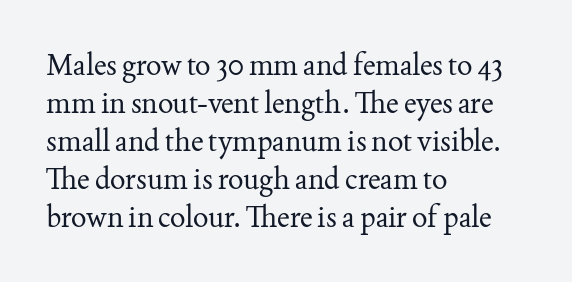
Q: Is the text bold? A: No.
Q: Is the text italic (slanted)? A: No, it is upright.
Q: Is the typeface a serif or a sans-serif typeface? A: Serif.
Q: Is the text underlined? A: No.
Q: How is the paragraph aligned? A: Left-aligned.
Q: Is the spacing between letters normal or unusually wide? A: Normal.
Q: Is the spacing between lines tight, normal or loose? A: Normal.
Q: Width (condensed, normal, or wide)? A: Normal.
Q: Stroke contrast? A: Medium.
Q: x-height? A: Small.
Q: Monospaced? A: No.
